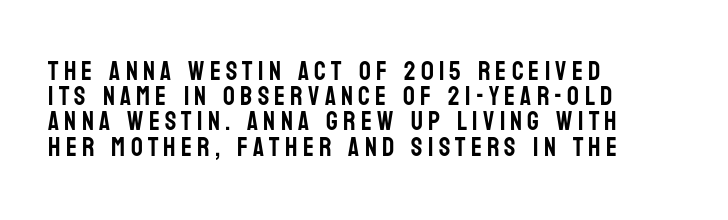
Alignment: flush left. The lettering holds an erect, upright posture throughout. Summary of vertical rhythm: compact, with narrow interline spacing. Rule under the text: the space is simply empty.
